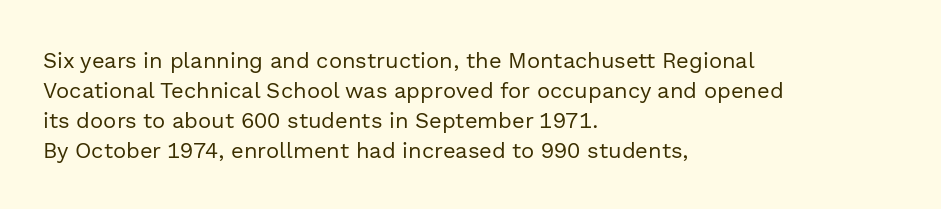
{"italic": "no", "bold": "no", "underline": "no", "align": "left", "line_spacing": "normal", "line_spacing_ratio": 1.36, "letter_spacing": "normal", "letter_spacing_em": 0.0, "glyph_px": 22}
